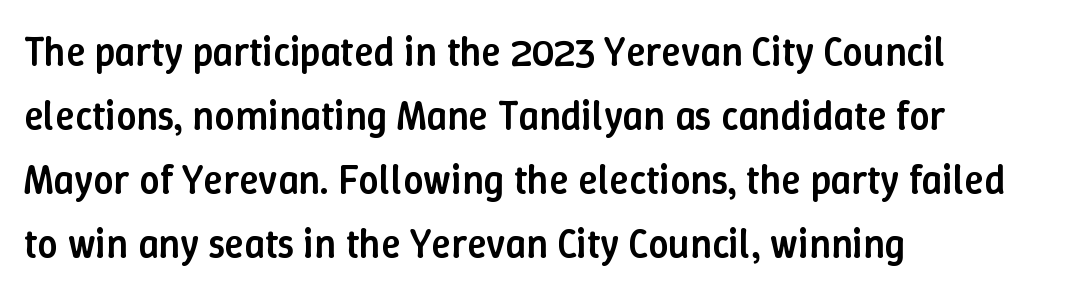
Characters follow at the spacing the type designer built in. In CSS terms this would be text-align: left. Rows of type keep a routine distance in the vertical direction. Is the type bold? Partly — it's a semibold, heavier than regular but not fully bold.
